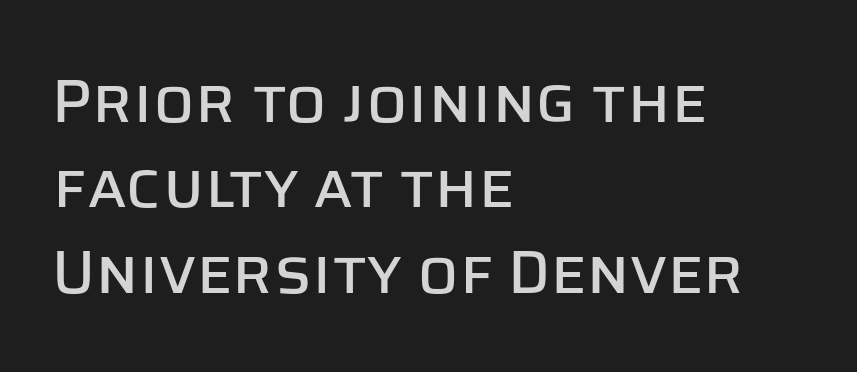
Which margin do the lines hug? The left one — the right edge is uneven. The type family on display is of the sans-serif kind. Baseline-to-baseline distance is the conventional proportion of letter height. Lines of text with bare space underneath. Here the glyphs are tracked normally, forming tight word shapes.
